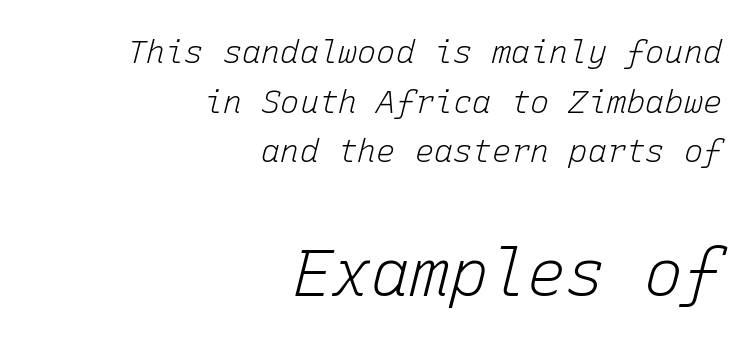
Slanted lettering throughout. Counters stay open thanks to moderate or lighter strokes. Character size in the trailing block exceeds that of the leading block. Do the characters align in a grid? Yes, the font is monospaced.
